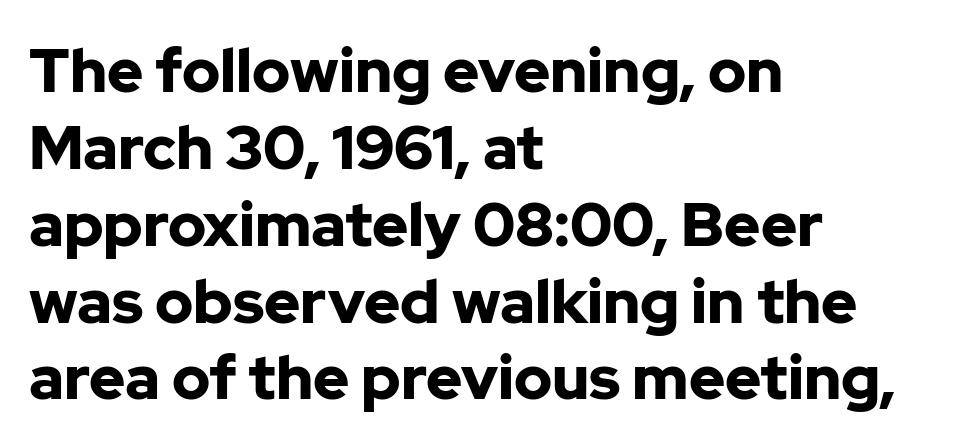
Q: Is the text bold? A: Yes.
Q: Is the text italic (slanted)? A: No, it is upright.
Q: Is the typeface a serif or a sans-serif typeface? A: Sans-serif.
Q: Is the text underlined? A: No.
Q: How is the paragraph aligned? A: Left-aligned.
Q: Is the spacing between letters normal or unusually wide? A: Normal.
Q: Is the spacing between lines tight, normal or loose? A: Normal.
Q: Width (condensed, normal, or wide)? A: Normal.
Q: Stroke contrast? A: Low.
Q: x-height? A: Medium.
Q: Monospaced? A: No.
